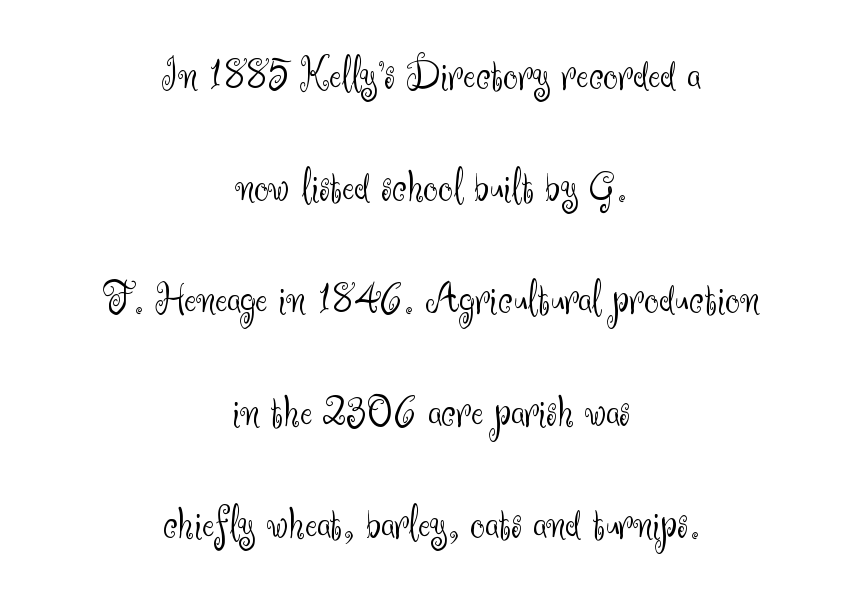
Here the designer chose a conventional face with non-uniform glyph widths. This rendering uses center alignment, leaving both contours irregular but symmetric. No extra ink here — the face is not bold. The font's upright variant was chosen for this text.
